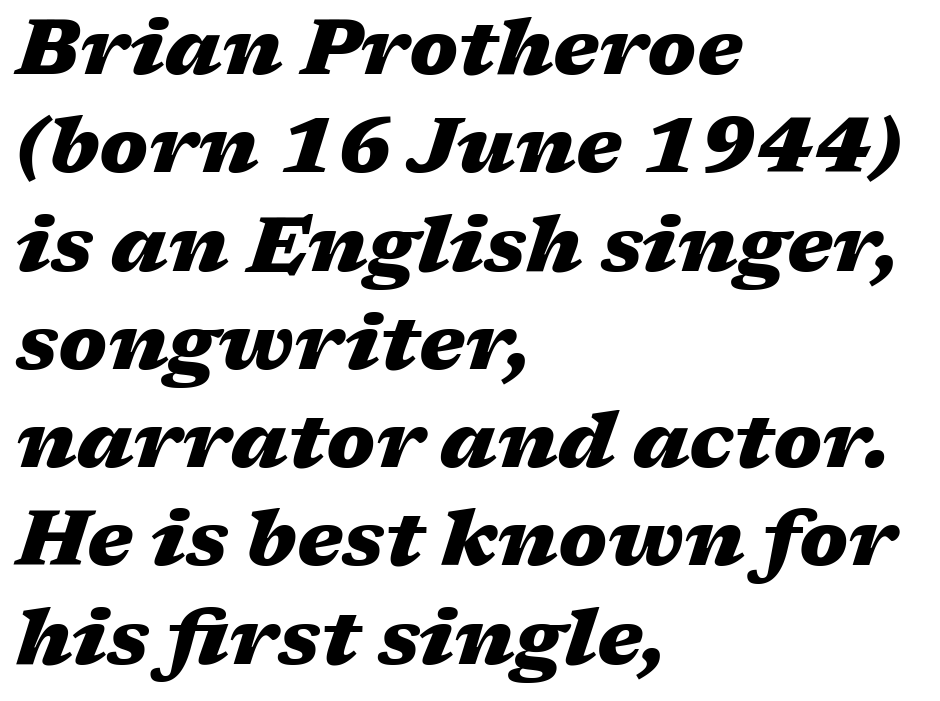
The image shows 78 px heavy, wide type, italic (leaning right); set left-aligned, normal line spacing (1.26x), normal letter spacing, not underlined; medium stroke contrast and a medium x-height.
